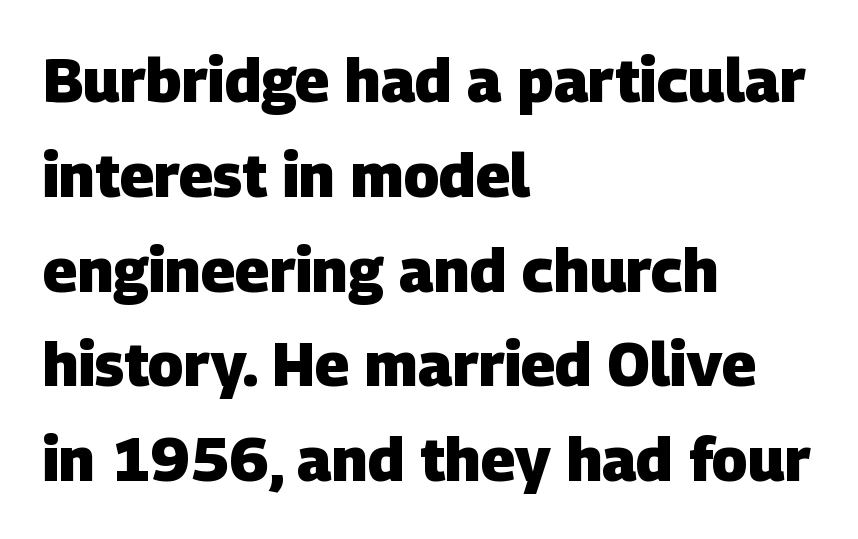
The tracking reads as untouched default to a designer's eye. The leading is moderate, giving the passage an even texture. Typographic density is high because the face is bold. Serifs: no, the terminals of the letterforms are clean. Plain, unruled lines of type. Spacing verdict: proportional, widths tailored to each character.
